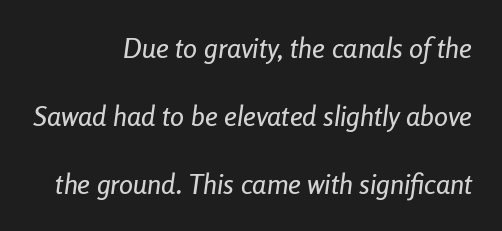
{"italic": "yes", "lean": "right", "slant_degrees": 8, "width": "condensed", "stroke_contrast": "low", "x_height": "medium", "monospaced": "no", "underline": "no", "align": "right", "line_spacing": "loose", "line_spacing_ratio": 2.42, "letter_spacing": "normal", "letter_spacing_em": 0.0, "glyph_px": 28}
